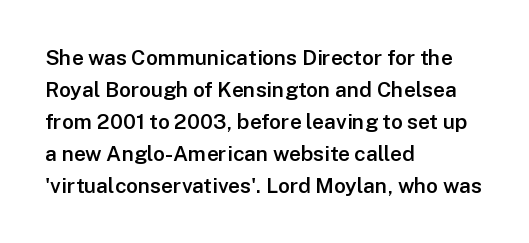
{"italic": "no", "bold": "semi", "underline": "no", "align": "left", "line_spacing": "normal", "line_spacing_ratio": 1.52, "letter_spacing": "normal", "letter_spacing_em": 0.0, "glyph_px": 21}
